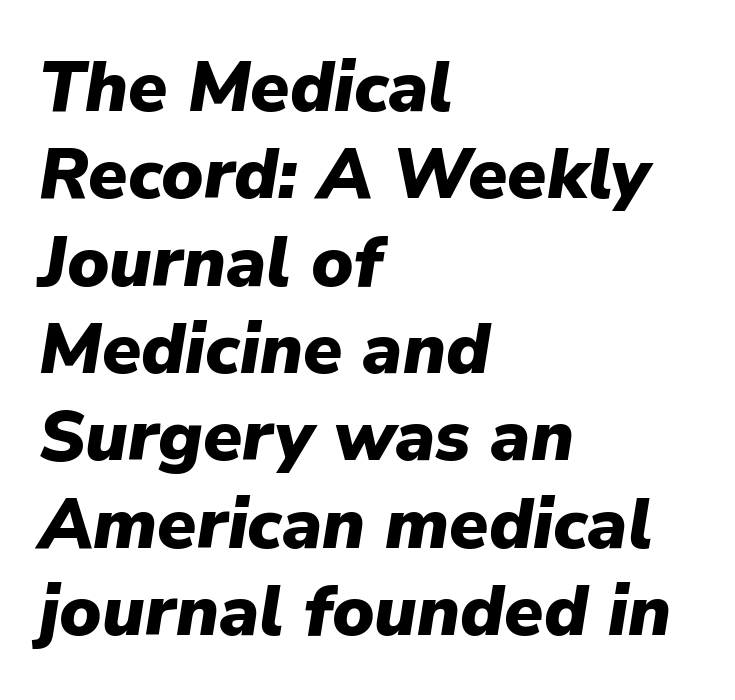
The image shows 71 px heavy type, italic (leaning right); set left-aligned, line spacing 1.23x, normal letter spacing, not underlined; low stroke contrast and a medium x-height.
